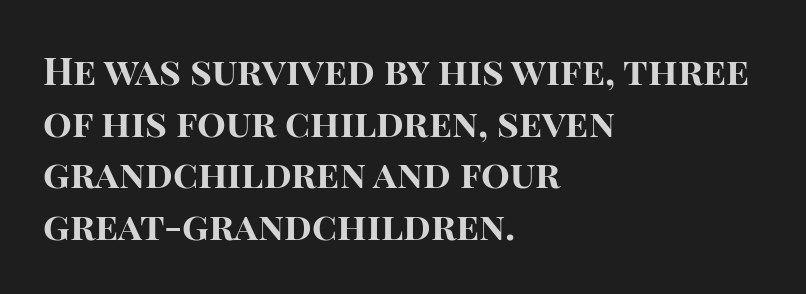
Q: Is the text bold? A: Yes.
Q: Is the text italic (slanted)? A: No, it is upright.
Q: Is the typeface a serif or a sans-serif typeface? A: Sans-serif.
Q: Is the text underlined? A: No.
Q: How is the paragraph aligned? A: Left-aligned.
Q: Is the spacing between letters normal or unusually wide? A: Normal.
Q: Is the spacing between lines tight, normal or loose? A: Normal.
Q: Width (condensed, normal, or wide)? A: Normal.
Q: Stroke contrast? A: High.
Q: x-height? A: Large.
Q: Monospaced? A: No.
